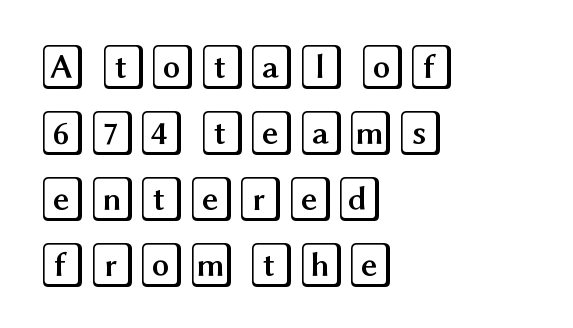
Tall strokes in this sample are plumb rather than angled. Line spacing here is normal. A typesetter would call this zero additional tracking. Does the copy run flush right? No — it runs flush left. Only glyphs here, with clear space below each row.
